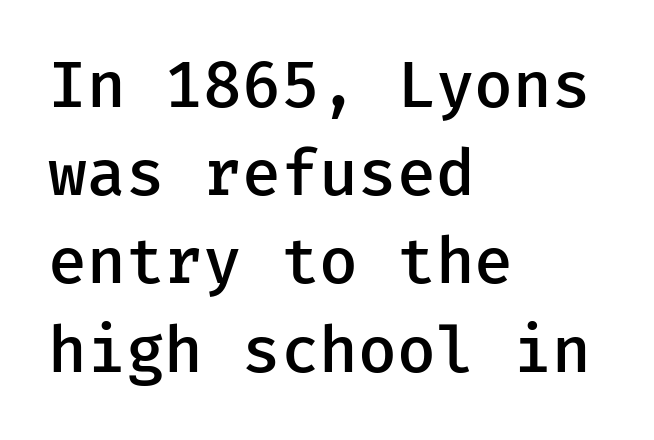
{"serif": "no", "italic": "no", "bold": "semi", "weight": "semibold", "width": "normal", "stroke_contrast": "low", "x_height": "medium", "monospaced": "yes", "underline": "no", "align": "left", "line_spacing": "normal", "line_spacing_ratio": 1.4, "letter_spacing": "normal", "letter_spacing_em": 0.0, "glyph_px": 63}
